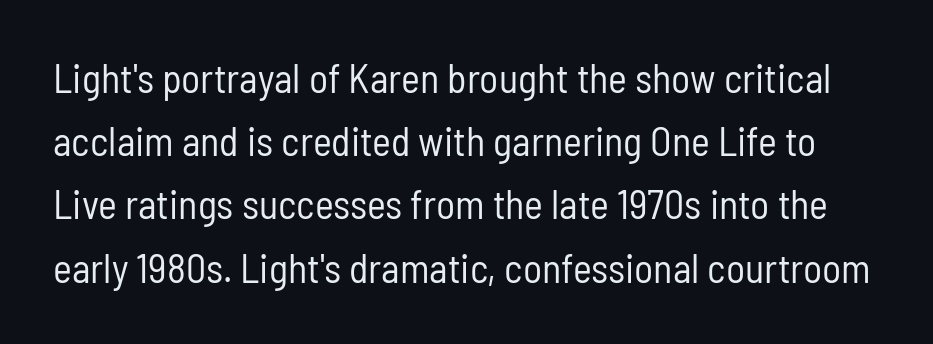
The image shows 40 px regular-weight, condensed sans-serif type, upright; set normal line spacing (1.58x), normal letter spacing, not underlined; low stroke contrast and a medium x-height.
